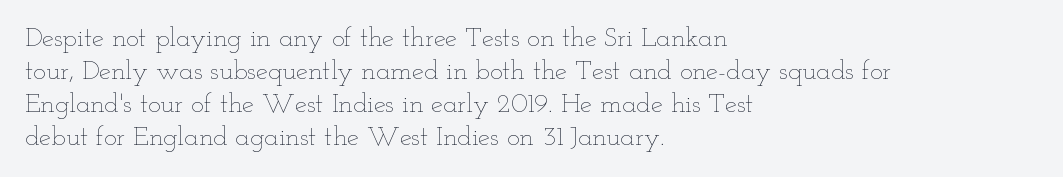
{"italic": "no", "bold": "no", "underline": "no", "align": "left", "line_spacing_ratio": 1.22, "letter_spacing": "normal", "letter_spacing_em": 0.0, "glyph_px": 27}
